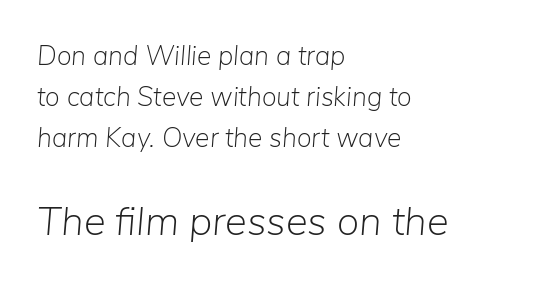
If you drew a line through each stem, it would be angled. Layout note: lines flush left. The second block has been scaled up relative to the first. Varying glyph widths throughout — classic text-font behaviour. Baseline-to-baseline distance is the conventional proportion of letter height.
